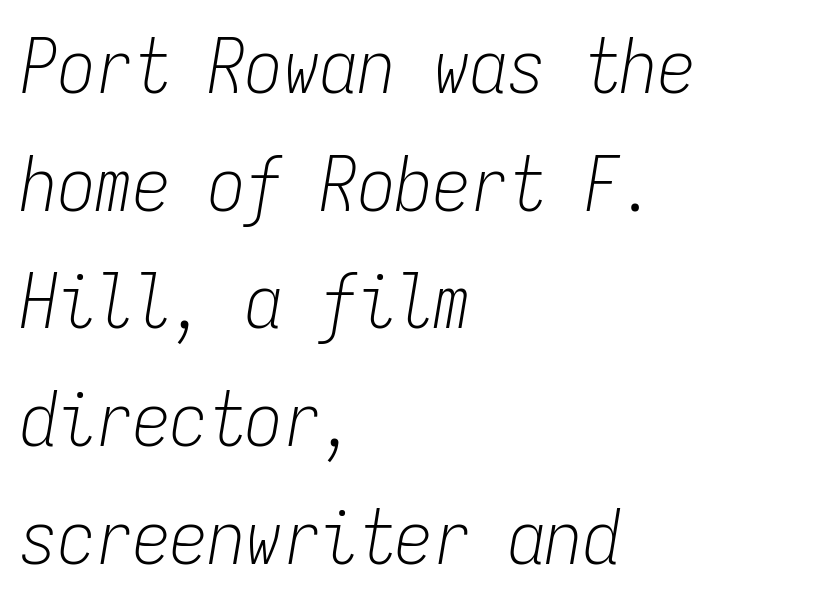
The image shows 75 px light, condensed type, italic (leaning right), monospaced; set left-aligned, normal line spacing (1.57x), normal letter spacing, not underlined; low stroke contrast and a medium x-height.
